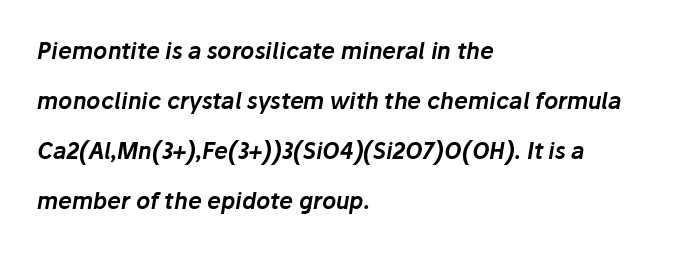
Inter-character spacing is left at the font's built-in metrics. Check the space under the baseline: it is left empty. Is there much room between lines? Yes — plenty of vertical air separates them. The ragged edge is on the right, which tells us the setting is flush left.
